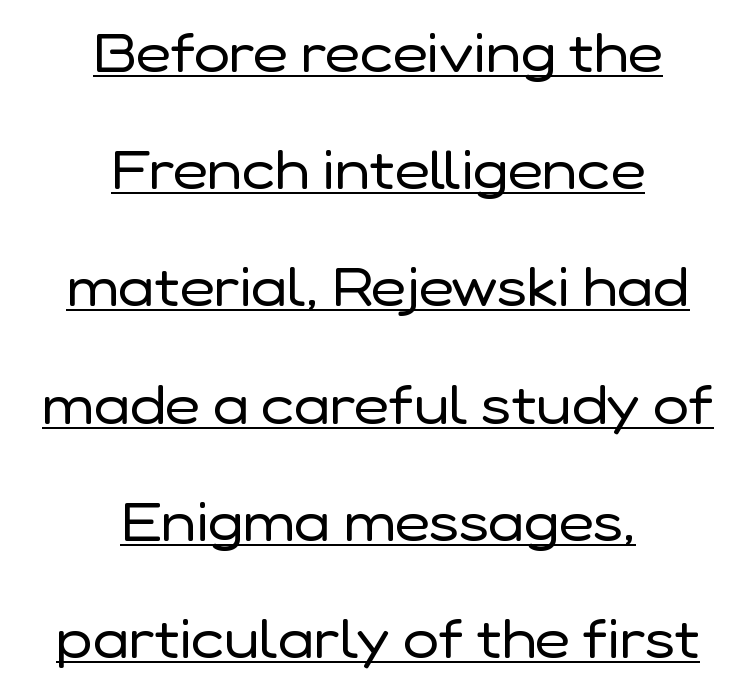
{"serif": "no", "italic": "no", "bold": "no", "weight": "regular", "width": "normal", "stroke_contrast": "low", "x_height": "medium", "monospaced": "no", "underline": "yes", "align": "center", "line_spacing": "loose", "line_spacing_ratio": 2.17, "letter_spacing": "normal", "letter_spacing_em": 0.0, "glyph_px": 54}
